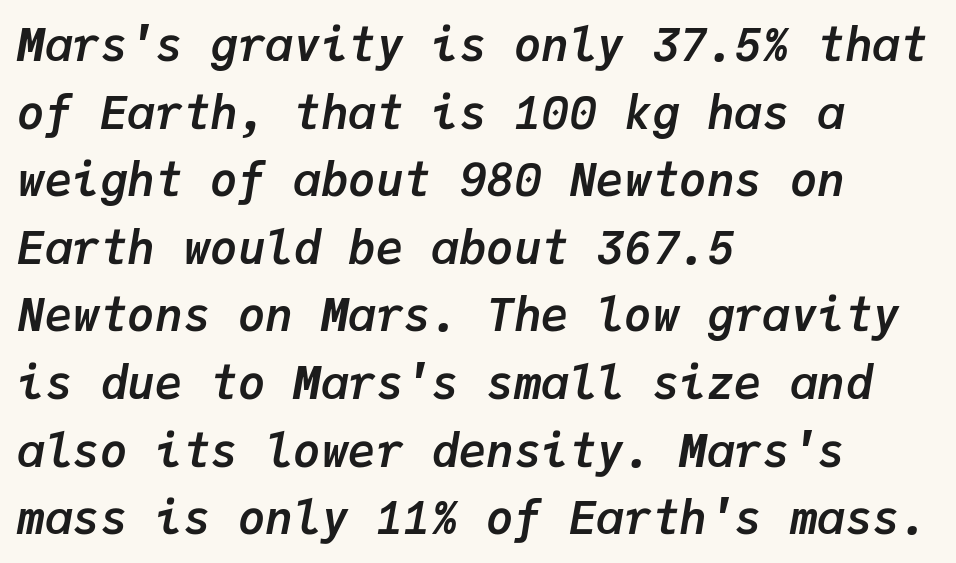
Q: Is the text bold? A: Yes.
Q: Is the text italic (slanted)? A: Yes, it leans right by about 9 degrees.
Q: Is the text underlined? A: No.
Q: How is the paragraph aligned? A: Left-aligned.
Q: Is the spacing between letters normal or unusually wide? A: Normal.
Q: Is the spacing between lines tight, normal or loose? A: Normal.
Q: Width (condensed, normal, or wide)? A: Normal.
Q: Stroke contrast? A: Low.
Q: x-height? A: Medium.
Q: Monospaced? A: Yes.
